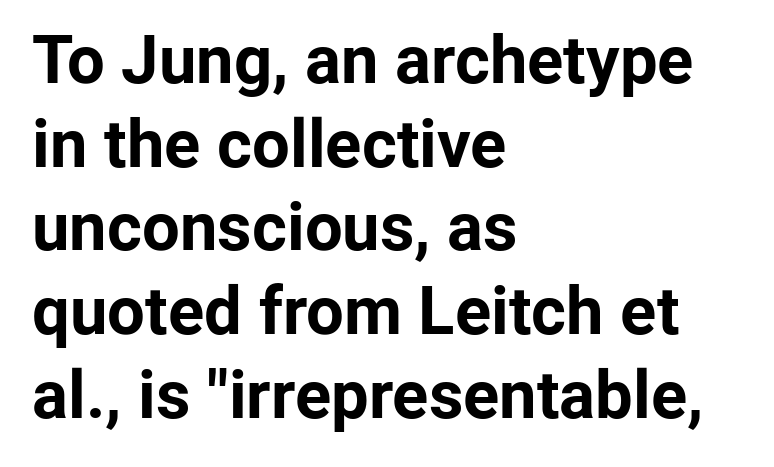
The image shows 67 px bold sans-serif type, upright; set left-aligned, normal line spacing (1.25x), normal letter spacing, not underlined; low stroke contrast and a medium x-height.
